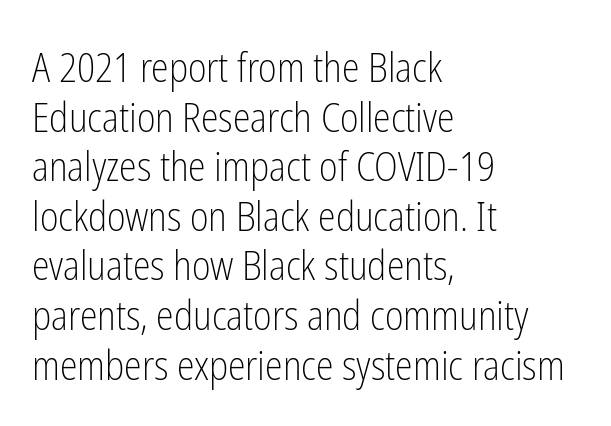
Beneath every word, the page is bare. Ink coverage per letter is moderate at most. Does the copy run flush right? No — it runs flush left. The gaps between neighbouring characters are ordinary and unremarkable. The rendering uses natural spacing where letterforms have individual widths. The type sits square on the baseline with zero lean.
